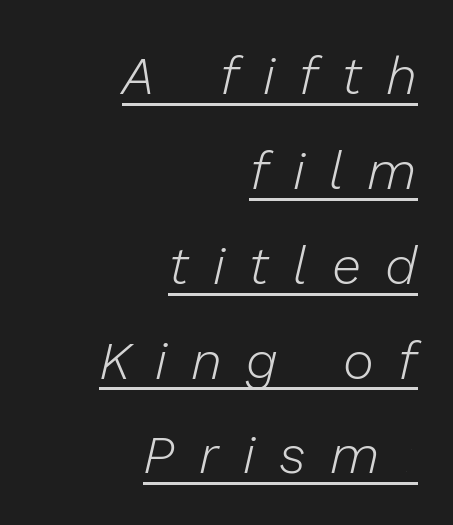
{"italic": "yes", "lean": "right", "slant_degrees": 13, "bold": "no", "weight": "light", "width": "normal", "stroke_contrast": "low", "x_height": "medium", "monospaced": "no", "underline": "yes", "align": "right", "line_spacing_ratio": 1.79, "letter_spacing": "wide", "letter_spacing_em": 0.46, "glyph_px": 53}
